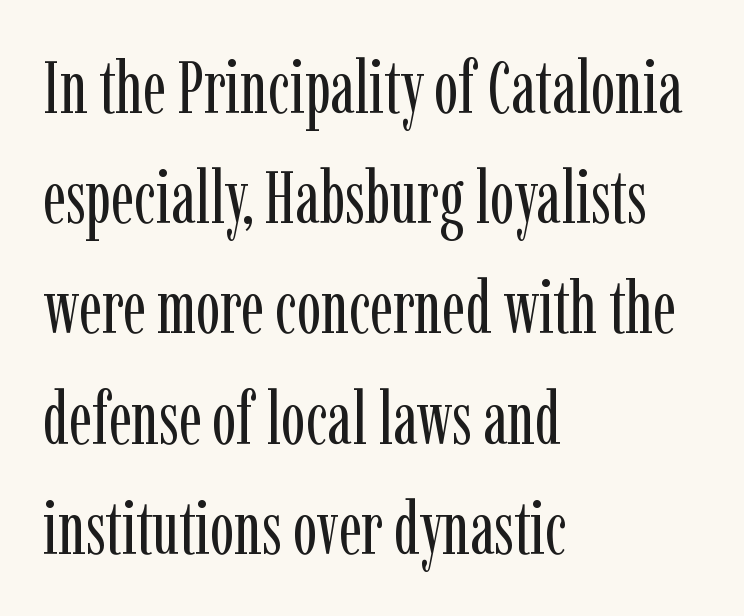
Q: Is the text bold? A: No.
Q: Is the text italic (slanted)? A: No, it is upright.
Q: Is the typeface a serif or a sans-serif typeface? A: Serif.
Q: Is the text underlined? A: No.
Q: How is the paragraph aligned? A: Left-aligned.
Q: Is the spacing between letters normal or unusually wide? A: Normal.
Q: Is the spacing between lines tight, normal or loose? A: Normal.
Q: Width (condensed, normal, or wide)? A: Condensed.
Q: Stroke contrast? A: Low.
Q: x-height? A: Medium.
Q: Monospaced? A: No.
